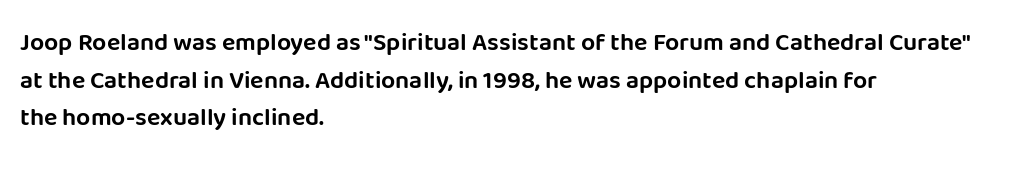
The image shows 25 px text type, upright; set left-aligned, normal line spacing (1.51x), normal letter spacing, not underlined.
